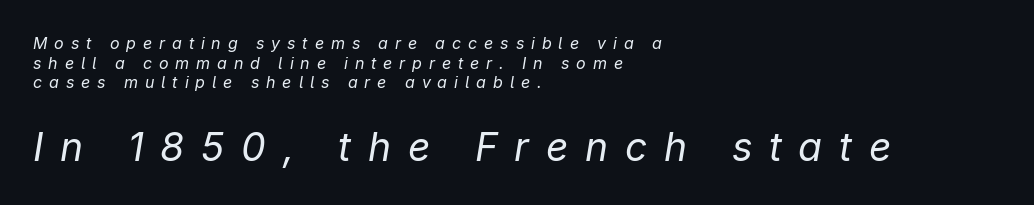
The area under the type is left untouched. The typography opts for an oblique posture over an upright one. Spacing verdict: proportional, widths tailored to each character. Stems here are at most as thick as an everyday book face.
